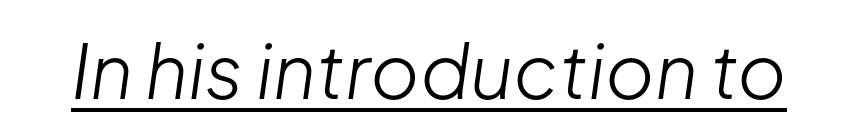
The image shows 75 px light type, italic (leaning right); set normal letter spacing, underlined; low stroke contrast and a medium x-height.
